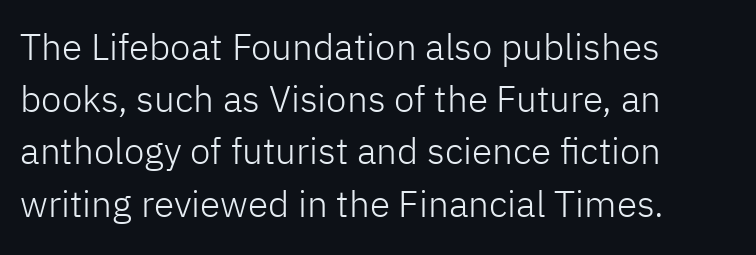
The compositor pushed each line to the left boundary. Regular leading. The face looks like a standard text weight, possibly lighter. This rendering features lettering with no underline. Does extra space separate the letters? No, they use regular spacing.
